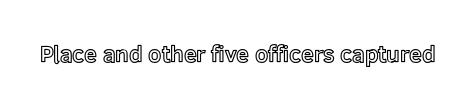
Q: Is the text italic (slanted)? A: No, it is upright.
Q: Is the text underlined? A: No.
Q: Is the spacing between letters normal or unusually wide? A: Normal.
